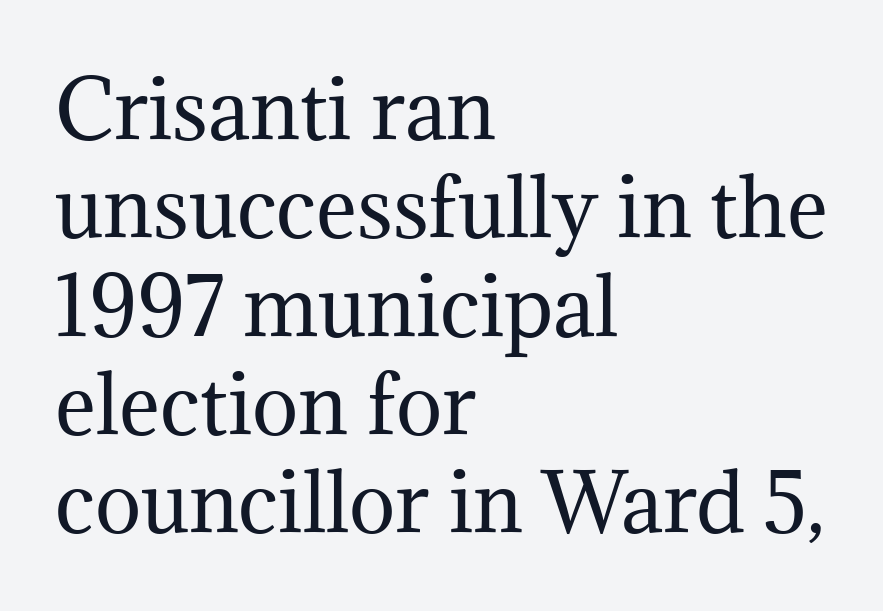
Q: Is the text bold? A: No.
Q: Is the text italic (slanted)? A: No, it is upright.
Q: Is the typeface a serif or a sans-serif typeface? A: Serif.
Q: Is the text underlined? A: No.
Q: How is the paragraph aligned? A: Left-aligned.
Q: Is the spacing between letters normal or unusually wide? A: Normal.
Q: Is the spacing between lines tight, normal or loose? A: Normal.
Q: Width (condensed, normal, or wide)? A: Normal.
Q: Stroke contrast? A: Medium.
Q: x-height? A: Medium.
Q: Monospaced? A: No.
